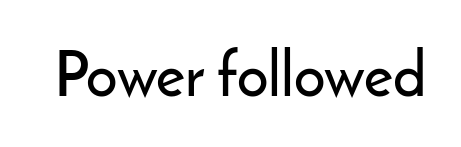
The image shows 62 px sans-serif type, upright; set normal letter spacing, not underlined; low stroke contrast and a small x-height.
